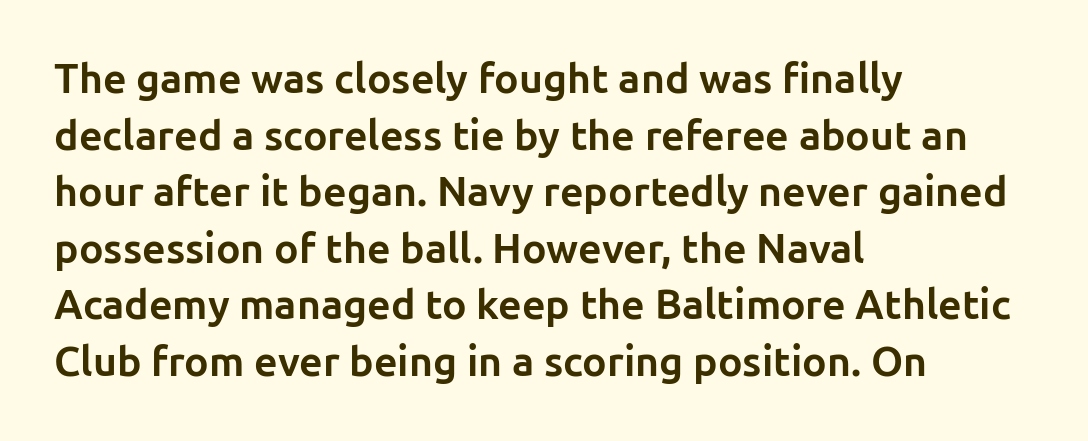
Spacing between characters is what you'd get straight out of the box. Glance below the letters and you will spot only blank space. This sample uses an upright cut, with every glyph sitting square on the baseline. The glyphs have the mass of a bold cut.
